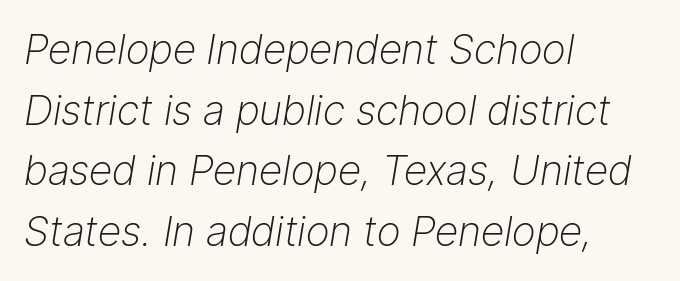
Lines of text with bare space underneath. Heft: none added — not bold. You could not count columns in this text — the font is proportionally spaced. The typesetter chose a ragged-right arrangement here. The designer left line spacing at the default.
